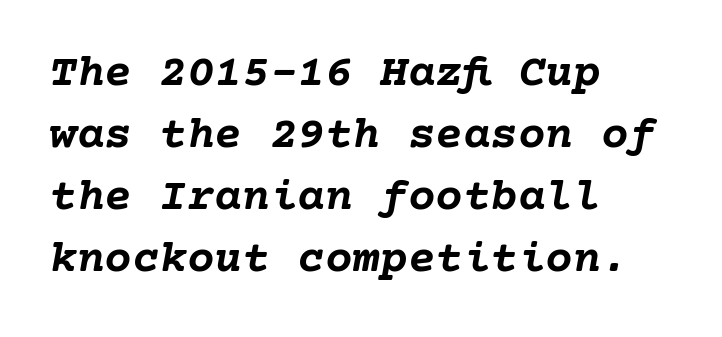
The image shows 46 px semibold type, italic (leaning right); set left-aligned, normal line spacing (1.35x), normal letter spacing, not underlined; low stroke contrast and a medium x-height.
